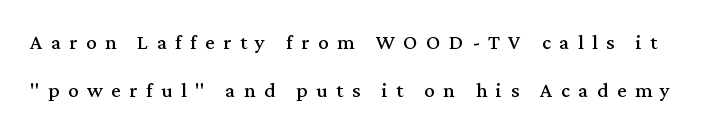
{"italic": "no", "underline": "no", "line_spacing": "loose", "line_spacing_ratio": 2.29, "letter_spacing": "wide", "letter_spacing_em": 0.41, "glyph_px": 21}
